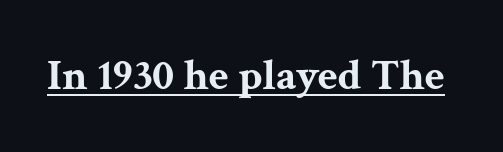
Q: Is the text bold? A: Yes.
Q: Is the text italic (slanted)? A: No, it is upright.
Q: Is the typeface a serif or a sans-serif typeface? A: Serif.
Q: Is the text underlined? A: Yes.
Q: Is the spacing between letters normal or unusually wide? A: Normal.
Q: Width (condensed, normal, or wide)? A: Wide.
Q: Stroke contrast? A: Medium.
Q: x-height? A: Medium.
Q: Monospaced? A: No.
